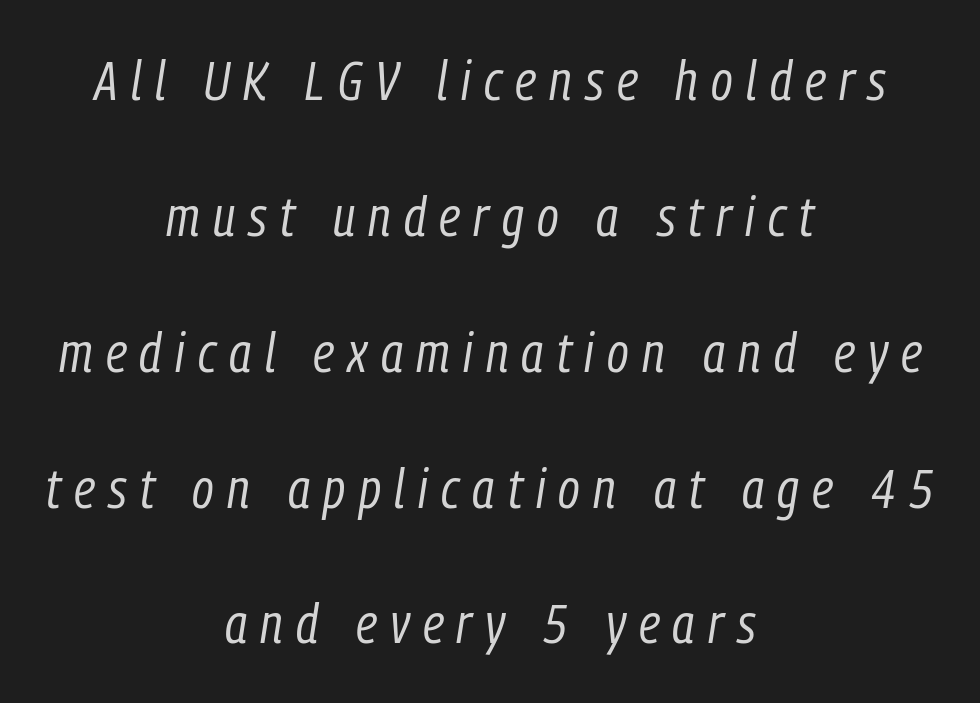
{"italic": "yes", "lean": "right", "slant_degrees": 9, "bold": "no", "weight": "regular", "width": "condensed", "stroke_contrast": "low", "x_height": "medium", "monospaced": "no", "underline": "no", "align": "center", "line_spacing": "loose", "line_spacing_ratio": 2.47, "letter_spacing": "wide", "letter_spacing_em": 0.24, "glyph_px": 55}
